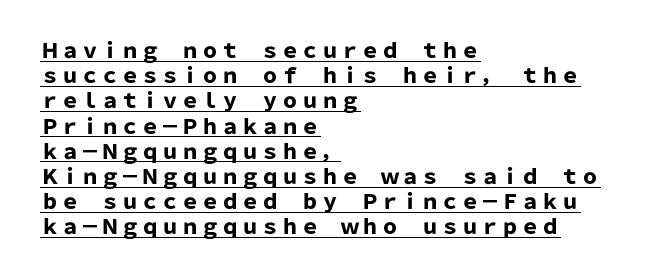
The image shows 20 px bold type, upright; set left-aligned, normal line spacing (1.26x), normal letter spacing, underlined.
